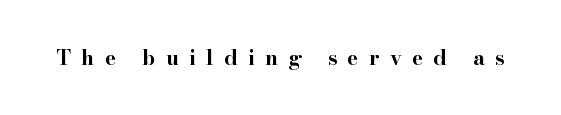
The image shows 21 px bold type, upright; set unusually wide letter spacing (+0.49 em), not underlined.
